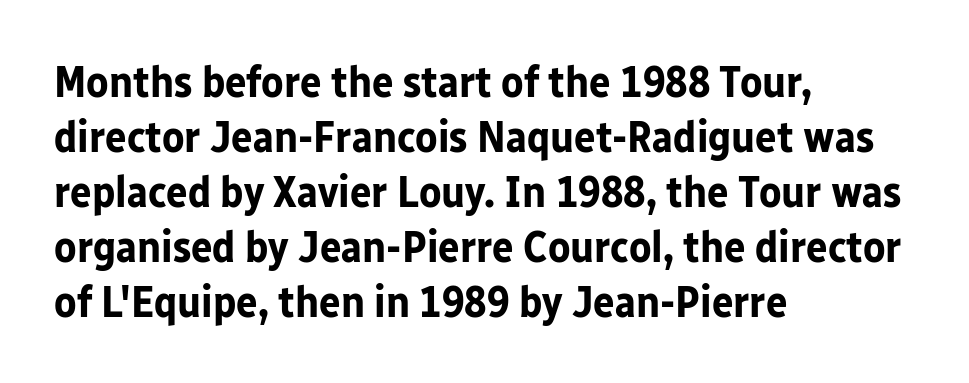
The compositor pushed each line to the left boundary. Underline: absent. Is this a sans? Yes — the strokes have no serifs. Standard letterfit; no display-style spreading of the glyphs.
